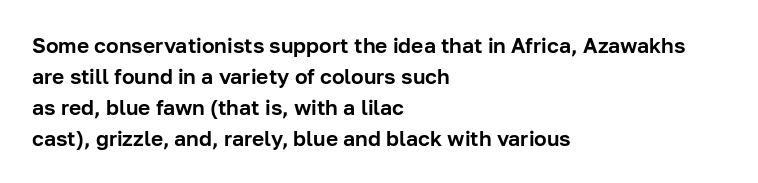
Q: Is the text italic (slanted)? A: No, it is upright.
Q: Is the text underlined? A: No.
Q: How is the paragraph aligned? A: Left-aligned.
Q: Is the spacing between letters normal or unusually wide? A: Normal.
Q: Is the spacing between lines tight, normal or loose? A: Normal.
